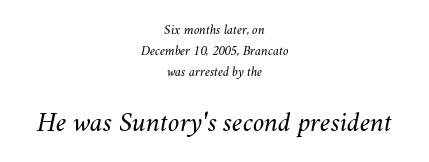
Q: Is the text bold? A: No.
Q: Is the text italic (slanted)? A: Yes, it leans right by about 11 degrees.
Q: Is the text underlined? A: No.
Q: How is the paragraph aligned? A: Centered.
Q: Is the spacing between letters normal or unusually wide? A: Normal.
Q: Is the spacing between lines tight, normal or loose? A: Normal.
Q: Which block of text is set in a larger size, the first (top) or the second (bottom)? A: The second (bottom) one.
Q: Width (condensed, normal, or wide)? A: Normal.
Q: Stroke contrast? A: Medium.
Q: x-height? A: Small.
Q: Monospaced? A: No.
